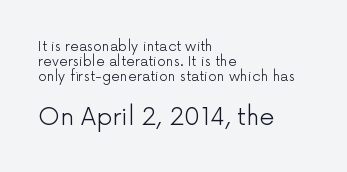
The space directly below the letters is spotless. Reading top to bottom, the characters get bigger at the block break. Layout note: lines flush left. The type sits square on the baseline with zero lean. The gaps between neighbouring characters are ordinary and unremarkable.
